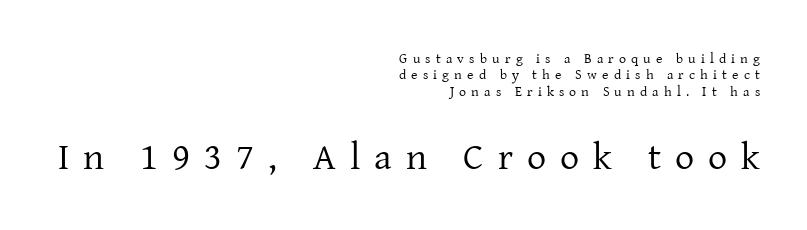
{"serif": "yes", "italic": "no", "bold": "no", "weight": "regular", "width": "normal", "stroke_contrast": "low", "x_height": "medium", "monospaced": "no", "underline": "no", "align": "right", "line_spacing_ratio": 1.17, "letter_spacing": "wide", "letter_spacing_em": 0.37, "larger_block": "second", "size_ratio": 2.71, "glyph_px": 38}
